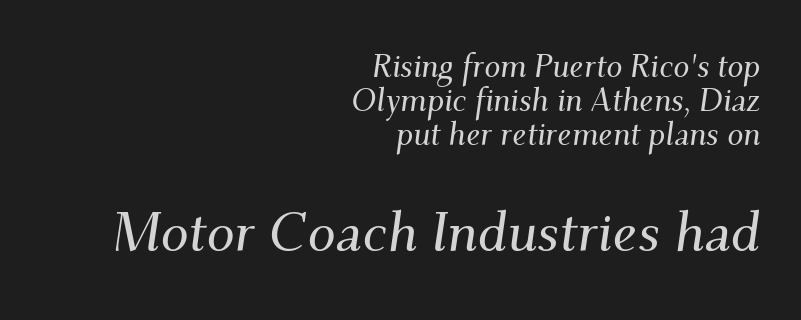
{"serif": "yes", "italic": "yes", "lean": "right", "slant_degrees": 9, "width": "normal", "stroke_contrast": "medium", "x_height": "small", "monospaced": "no", "underline": "no", "align": "right", "line_spacing": "tight", "line_spacing_ratio": 1.07, "letter_spacing": "normal", "letter_spacing_em": 0.0, "larger_block": "second", "size_ratio": 1.75, "glyph_px": 56}
